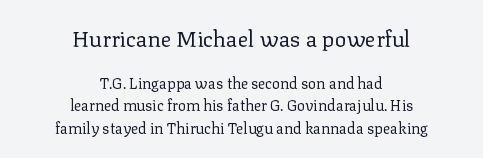
The image shows 22 px text type, upright; set centered, normal line spacing (1.5x), normal letter spacing, not underlined; the first (top) block is 1.47x larger.
